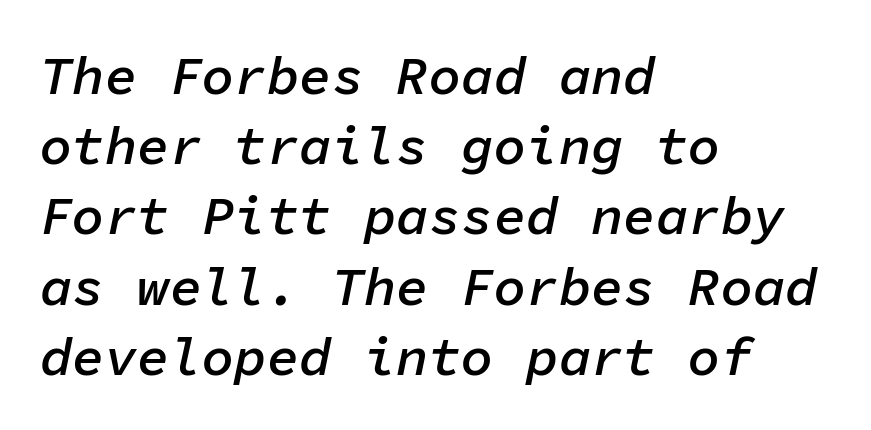
Is the type slanted? Yes — the strokes lean at a clear angle. The compositor pushed each line to the left boundary. Each word holds together tightly as a unit, with standard inter-letter gaps. Emphasis by weight is partial: semibold.
